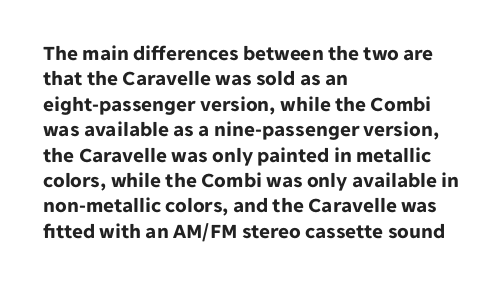
The gaps between neighbouring characters are ordinary and unremarkable. Heavy, bold letterforms. Posture: straight, roman, zero tilt. Caption: multi-line text, flush left, ragged right. Clear beneath every line of the passage.
